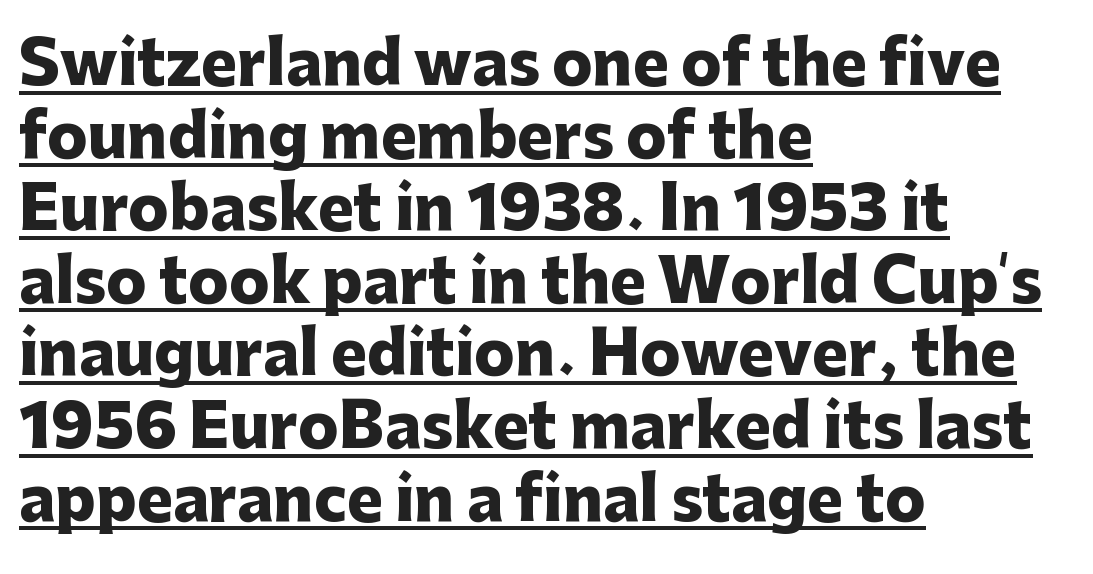
Q: Is the text bold? A: Yes.
Q: Is the text italic (slanted)? A: No, it is upright.
Q: Is the typeface a serif or a sans-serif typeface? A: Sans-serif.
Q: Is the text underlined? A: Yes.
Q: How is the paragraph aligned? A: Left-aligned.
Q: Is the spacing between letters normal or unusually wide? A: Normal.
Q: Width (condensed, normal, or wide)? A: Normal.
Q: Stroke contrast? A: Low.
Q: x-height? A: Medium.
Q: Monospaced? A: No.
